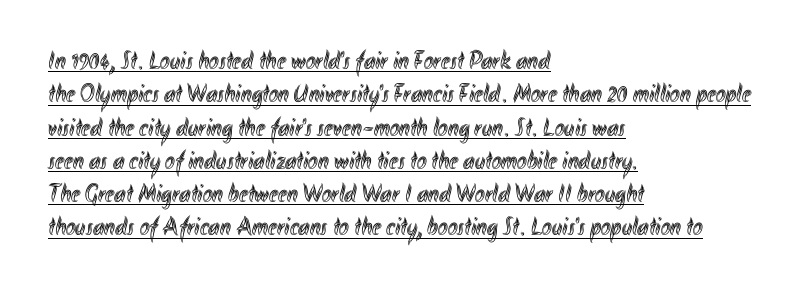
The vertical gap from one line to the next is medium. What decoration does the sample have? An underline. How are the letters spaced? Ordinarily, with no added tracking.
